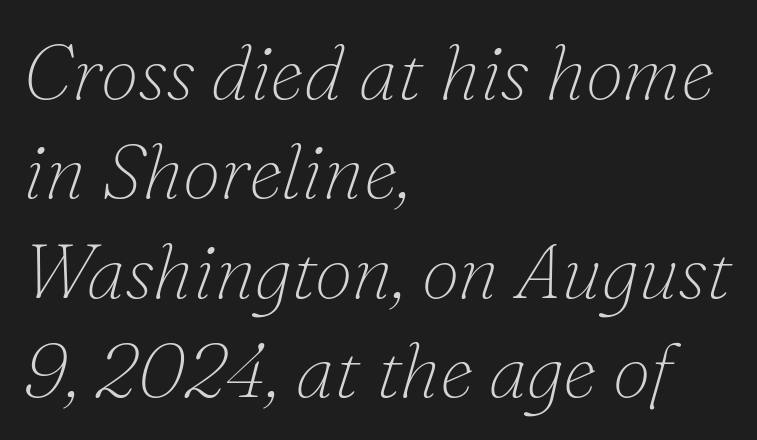
Does the type have serifs? Yes, each stem ends in a small foot. Regarding leading, the lines here are spaced in the standard way. Inter-character spacing is left at the font's built-in metrics. The compositor pushed each line to the left boundary. Underlining? Definitely not there.
